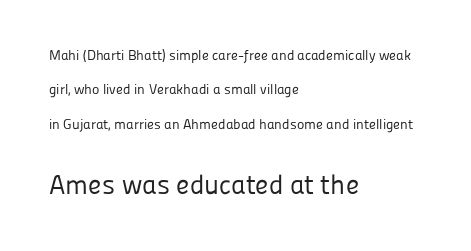
The image shows 27 px text type, upright; set left-aligned, loose line spacing (2.45x), normal letter spacing, not underlined; the second (bottom) block is 1.93x larger.
